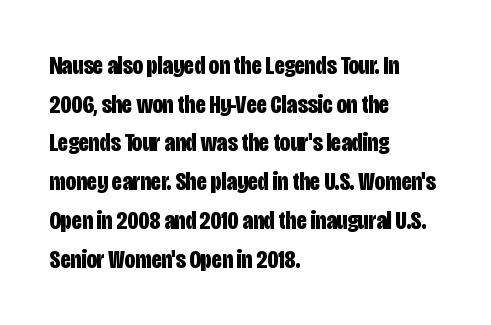
Leading: standard. Glyph-to-glyph distance matches everyday printed text. The face used here has the dense, thick strokes of a bold. These lines stack with their left ends in a neat column.
